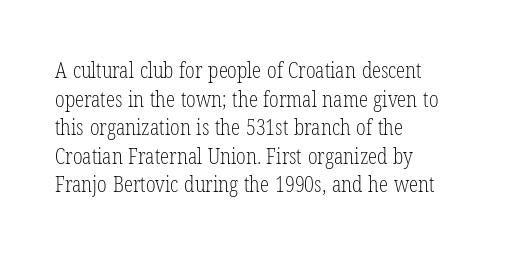
Line beginnings align vertically; line endings do not. Whoever set this chose a conventional vertical rhythm. Stroke mass is kept to a normal reading level or below. Nobody touched the tracking dial on this one.
